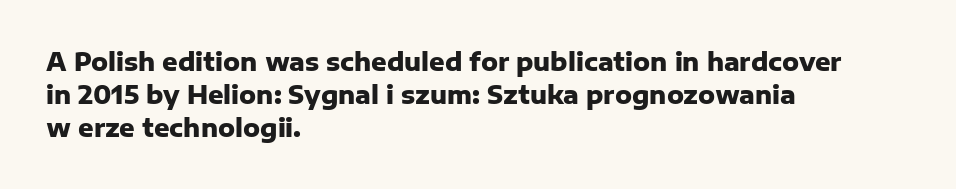
The image shows 24 px bold type, upright; set left-aligned, normal line spacing (1.37x), normal letter spacing, not underlined.
